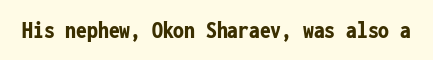
What stands out about the letter spacing? Nothing — it is the standard amount. Upright lettering throughout. Bold? Absolutely — the strokes are thick and heavy. The glyphs are unaccompanied by any horizontal stroke below them.
